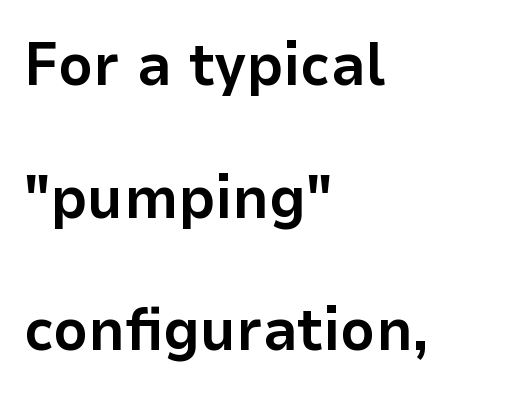
{"serif": "no", "italic": "no", "bold": "yes", "weight": "bold", "width": "normal", "stroke_contrast": "low", "x_height": "medium", "monospaced": "no", "underline": "no", "align": "left", "line_spacing": "loose", "line_spacing_ratio": 2.21, "letter_spacing": "normal", "letter_spacing_em": 0.0, "glyph_px": 60}
